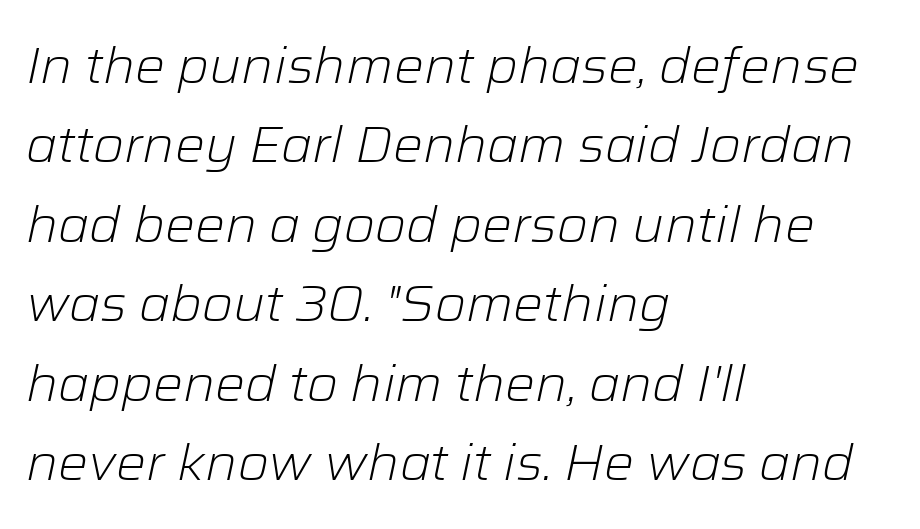
Is the type heavy? It reads as light-to-regular instead. Observe the lean: these are italic letterforms. The rendering uses natural spacing where letterforms have individual widths. One-word summary of the alignment: left. Default kerning and tracking; the words read as compact shapes.
